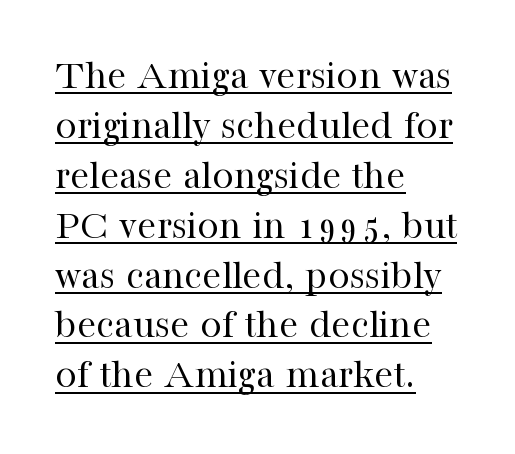
Q: Is the text bold? A: No.
Q: Is the text italic (slanted)? A: No, it is upright.
Q: Is the typeface a serif or a sans-serif typeface? A: Serif.
Q: Is the text underlined? A: Yes.
Q: How is the paragraph aligned? A: Left-aligned.
Q: Is the spacing between letters normal or unusually wide? A: Normal.
Q: Width (condensed, normal, or wide)? A: Normal.
Q: Stroke contrast? A: High.
Q: x-height? A: Medium.
Q: Monospaced? A: No.
